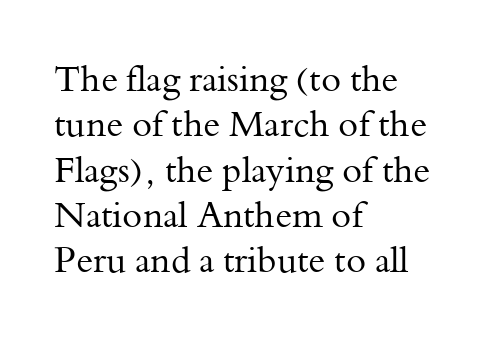
The image shows 36 px regular-weight serif type, upright; set left-aligned, normal line spacing (1.26x), normal letter spacing, not underlined; medium stroke contrast and a small x-height.
